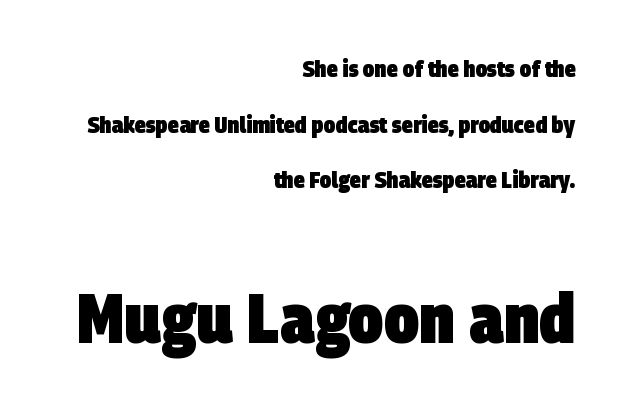
Q: Is the text bold? A: Yes.
Q: Is the typeface a serif or a sans-serif typeface? A: Sans-serif.
Q: Is the text underlined? A: No.
Q: How is the paragraph aligned? A: Right-aligned.
Q: Is the spacing between letters normal or unusually wide? A: Normal.
Q: Is the spacing between lines tight, normal or loose? A: Loose.
Q: Which block of text is set in a larger size, the first (top) or the second (bottom)? A: The second (bottom) one.
Q: Width (condensed, normal, or wide)? A: Condensed.
Q: Stroke contrast? A: Low.
Q: x-height? A: Large.
Q: Monospaced? A: No.
